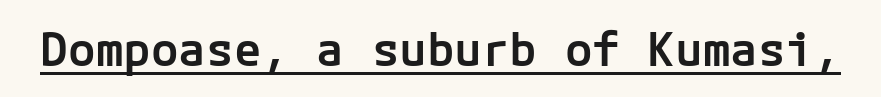
Words appear dense and cohesive because spacing is normal. Set as a demibold, roughly 600 on the weight scale. To sum up the face: it is a sans, with no serifs. The axis of the letterforms is exactly vertical.
